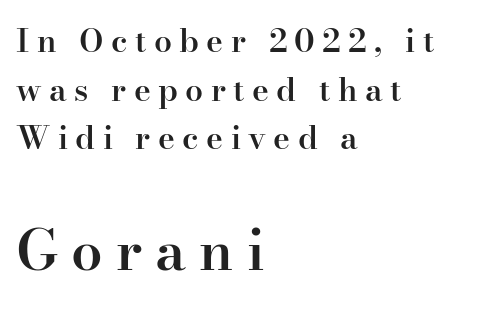
{"serif": "yes", "italic": "no", "bold": "semi", "weight": "semibold", "width": "normal", "stroke_contrast": "high", "x_height": "small", "monospaced": "no", "underline": "no", "align": "left", "line_spacing": "normal", "line_spacing_ratio": 1.52, "letter_spacing": "wide", "letter_spacing_em": 0.23, "larger_block": "second", "size_ratio": 1.75, "glyph_px": 56}
